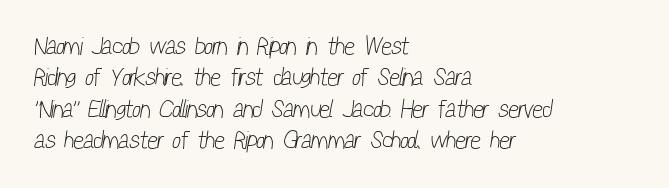
Q: Is the text bold? A: No.
Q: Is the text underlined? A: No.
Q: How is the paragraph aligned? A: Left-aligned.
Q: Is the spacing between letters normal or unusually wide? A: Normal.
Q: Is the spacing between lines tight, normal or loose? A: Normal.
